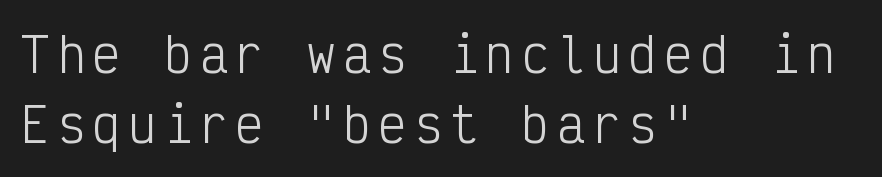
Q: Is the text bold? A: No.
Q: Is the text italic (slanted)? A: No, it is upright.
Q: Is the typeface a serif or a sans-serif typeface? A: Sans-serif.
Q: Is the text underlined? A: No.
Q: How is the paragraph aligned? A: Left-aligned.
Q: Is the spacing between lines tight, normal or loose? A: Normal.
Q: Width (condensed, normal, or wide)? A: Condensed.
Q: Stroke contrast? A: Low.
Q: x-height? A: Medium.
Q: Monospaced? A: Yes.
